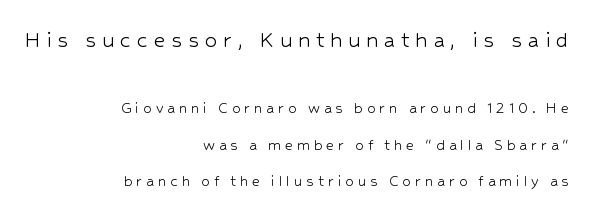
{"italic": "no", "bold": "no", "underline": "no", "align": "right", "line_spacing": "loose", "line_spacing_ratio": 2.16, "letter_spacing": "wide", "letter_spacing_em": 0.23, "larger_block": "first", "size_ratio": 1.47, "glyph_px": 25}
